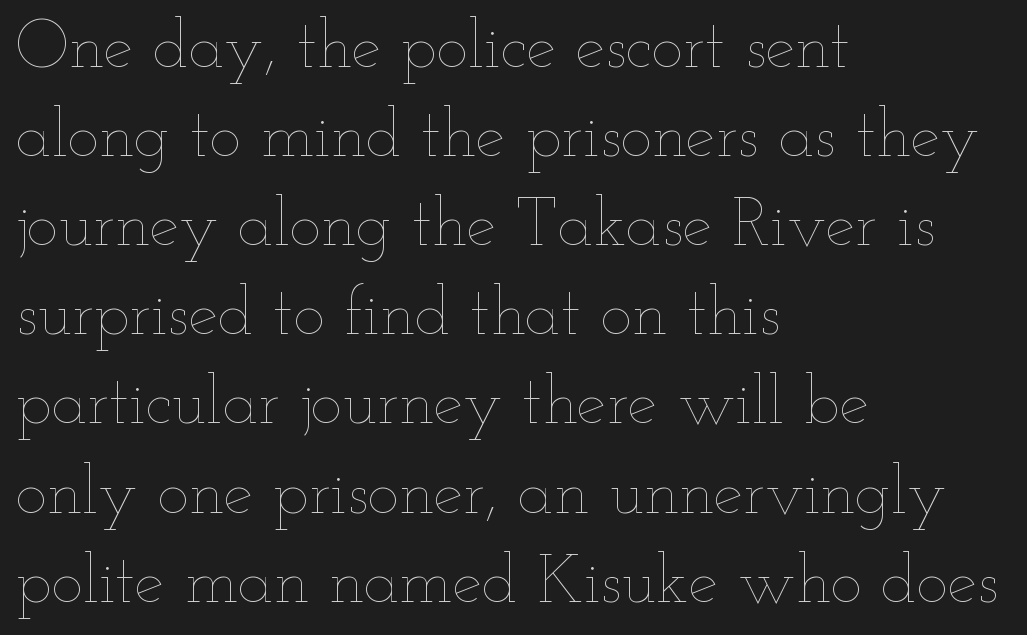
{"italic": "no", "bold": "no", "weight": "thin", "width": "wide", "stroke_contrast": "low", "x_height": "small", "monospaced": "no", "underline": "no", "align": "left", "line_spacing": "normal", "line_spacing_ratio": 1.33, "letter_spacing": "normal", "letter_spacing_em": 0.0, "glyph_px": 67}
